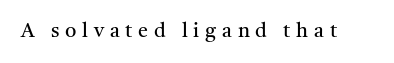
{"italic": "no", "bold": "no", "underline": "no", "letter_spacing": "wide", "letter_spacing_em": 0.29, "glyph_px": 20}
